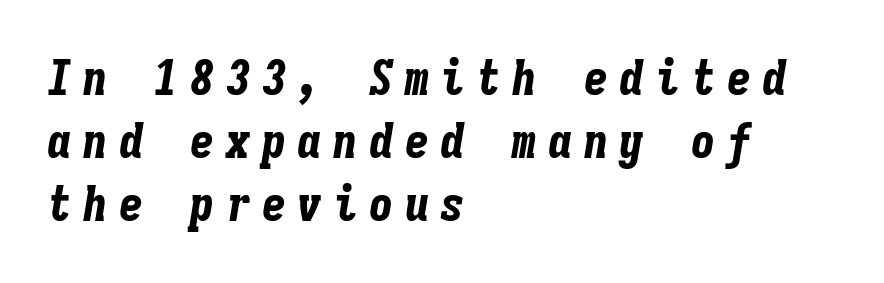
{"italic": "yes", "lean": "right", "slant_degrees": 9, "bold": "yes", "weight": "bold", "width": "condensed", "stroke_contrast": "low", "x_height": "medium", "monospaced": "yes", "underline": "no", "align": "left", "line_spacing": "normal", "line_spacing_ratio": 1.29, "letter_spacing": "wide", "letter_spacing_em": 0.23, "glyph_px": 49}
